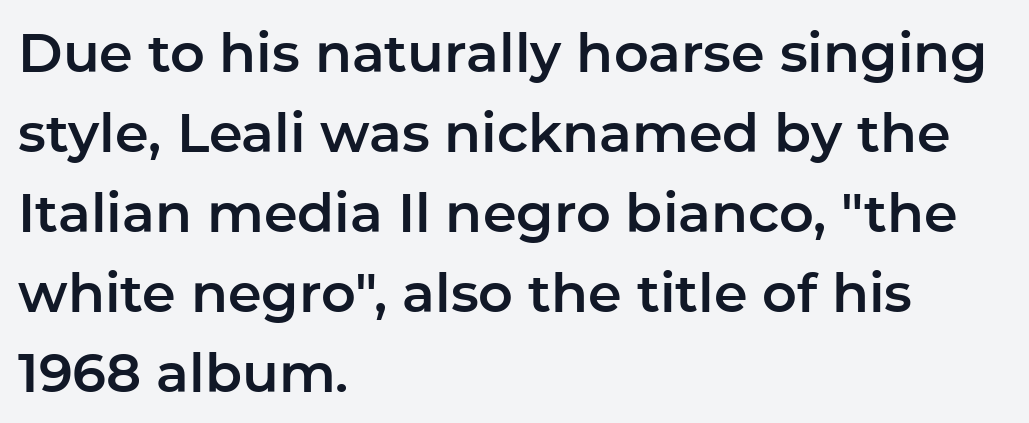
Q: Is the text italic (slanted)? A: No, it is upright.
Q: Is the typeface a serif or a sans-serif typeface? A: Sans-serif.
Q: Is the text underlined? A: No.
Q: How is the paragraph aligned? A: Left-aligned.
Q: Is the spacing between letters normal or unusually wide? A: Normal.
Q: Is the spacing between lines tight, normal or loose? A: Normal.
Q: Width (condensed, normal, or wide)? A: Normal.
Q: Stroke contrast? A: Low.
Q: x-height? A: Medium.
Q: Monospaced? A: No.
